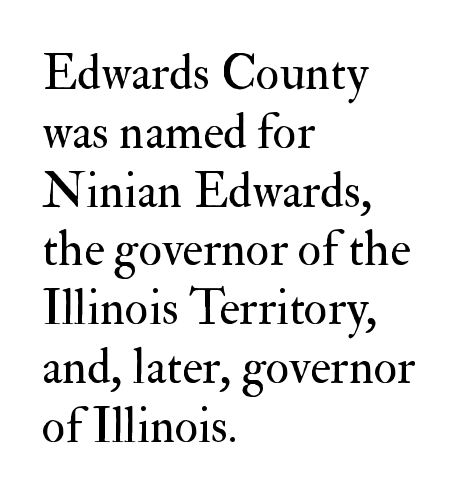
The image shows 49 px regular-weight serif type, upright; set left-aligned, line spacing 1.2x, normal letter spacing, not underlined; medium stroke contrast and a small x-height.
